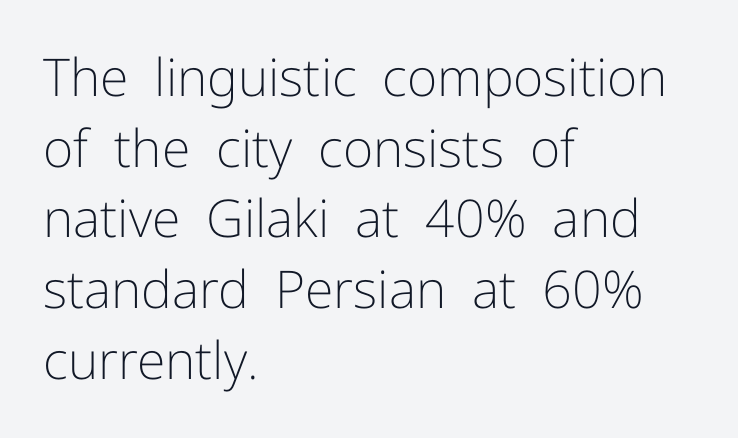
Q: Is the text bold? A: No.
Q: Is the text italic (slanted)? A: No, it is upright.
Q: Is the typeface a serif or a sans-serif typeface? A: Sans-serif.
Q: Is the text underlined? A: No.
Q: How is the paragraph aligned? A: Left-aligned.
Q: Is the spacing between letters normal or unusually wide? A: Normal.
Q: Is the spacing between lines tight, normal or loose? A: Normal.
Q: Width (condensed, normal, or wide)? A: Normal.
Q: Stroke contrast? A: Low.
Q: x-height? A: Medium.
Q: Monospaced? A: No.
